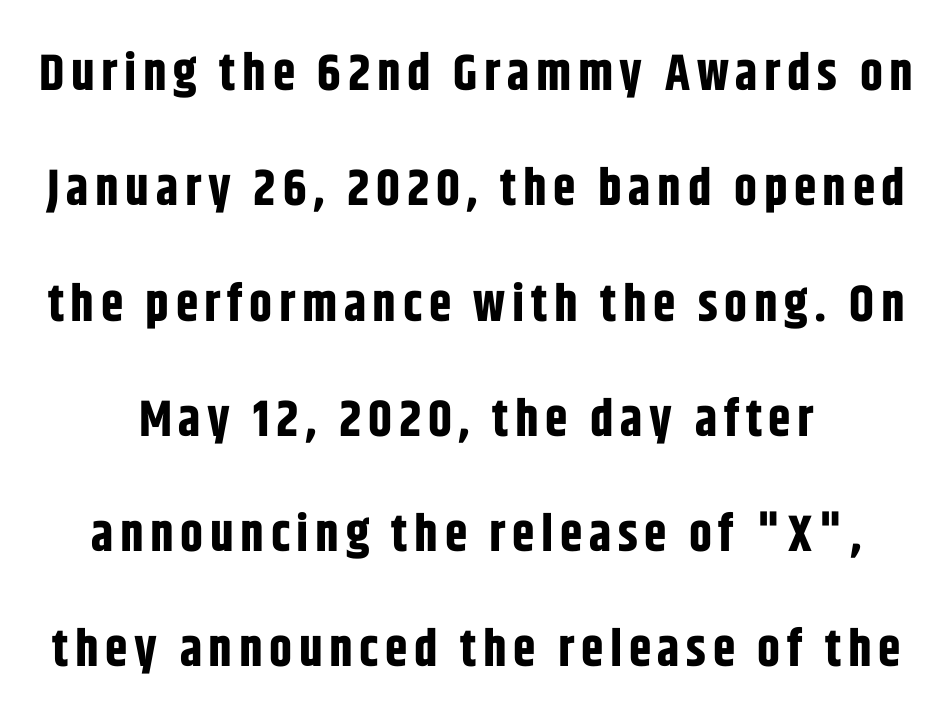
{"serif": "no", "italic": "no", "bold": "yes", "weight": "bold", "width": "condensed", "stroke_contrast": "low", "x_height": "large", "monospaced": "no", "underline": "no", "line_spacing": "loose", "line_spacing_ratio": 2.26, "glyph_px": 51}
